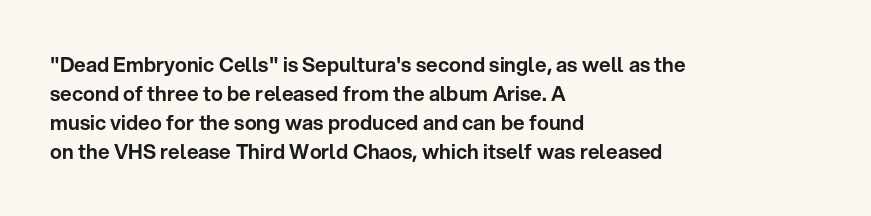
Q: Is the text italic (slanted)? A: No, it is upright.
Q: Is the text underlined? A: No.
Q: How is the paragraph aligned? A: Left-aligned.
Q: Is the spacing between letters normal or unusually wide? A: Normal.
Q: Is the spacing between lines tight, normal or loose? A: Normal.
